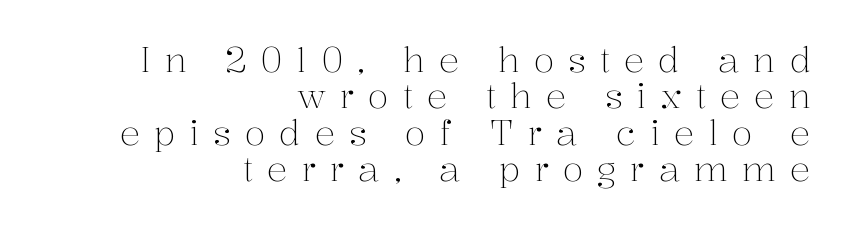
The image shows 34 px light serif type, upright; set right-aligned, tight line spacing (1.07x), unusually wide letter spacing (+0.41 em), not underlined; medium stroke contrast and a medium x-height.
